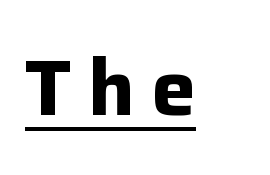
Does the type have serifs? No, each stem ends abruptly. Upright lettering throughout. Each letter keeps its own natural width here, so spacing adapts to shape. The sample has been set heavy, in full bold. Look at the tracking — it's clearly loosened, letters drifting apart. The passage shown is underscored from start to finish.
